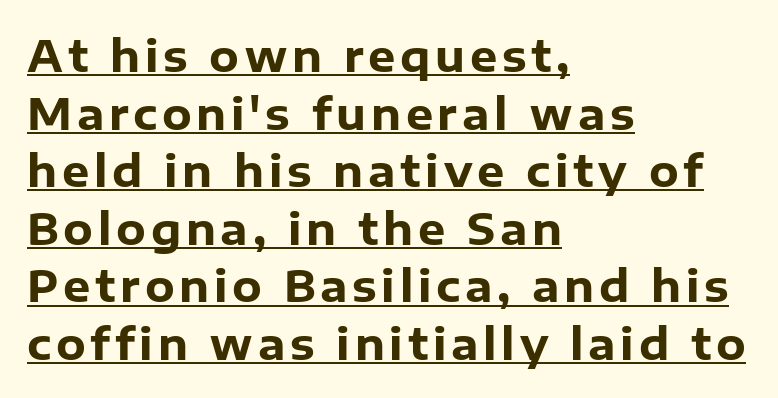
The image shows 43 px heavy sans-serif type, upright; set left-aligned, normal line spacing (1.34x), underlined; low stroke contrast and a medium x-height.
